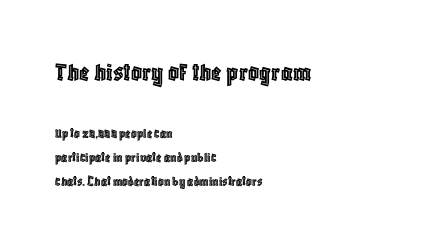
The compositor pushed each line to the left boundary. Students, note that the glyphs here touch the page at normal intervals. Reading top to bottom, the characters get smaller at the block break. In terms of posture, this sample is upright. The zone under the glyphs is completely vacant.
